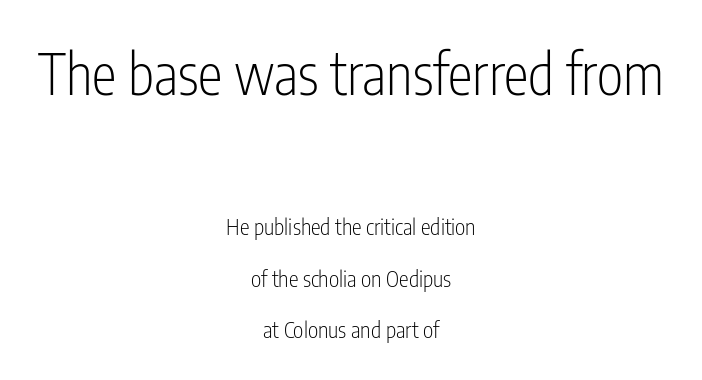
The typeface has the unassuming heft of standard copy or less. Unlike a traditional serif, this face leaves its strokes unadorned. The lettering stays uniformly vertical, giving the passage a roman look. Here the designer chose a conventional face with non-uniform glyph widths. Vertically, the passage feels expansive, rows floating well apart.
